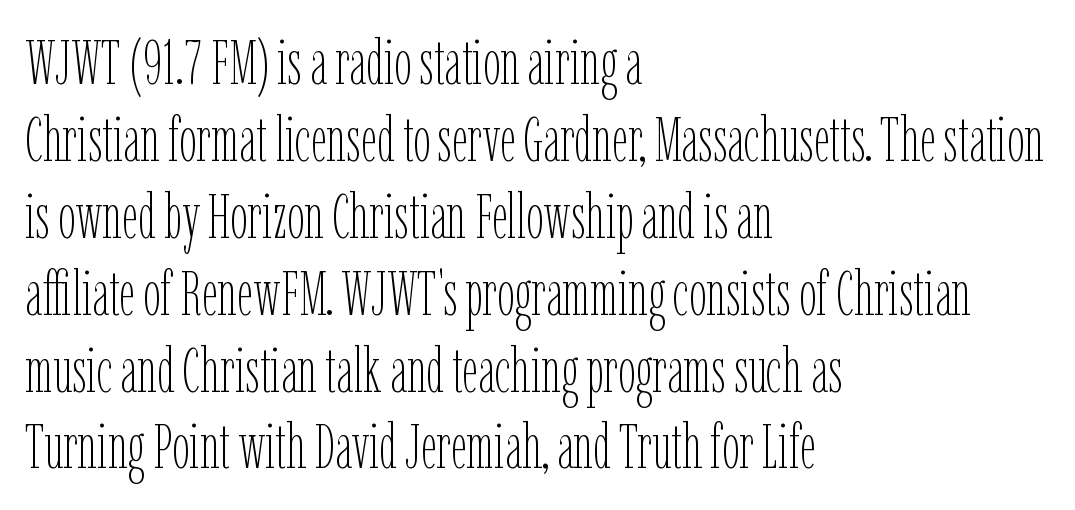
You could not count columns in this text — the font is proportionally spaced. Tall strokes in this sample are plumb rather than angled. In CSS terms this would be text-align: left. Tracking here is standard; glyphs follow each other at the usual distance.
